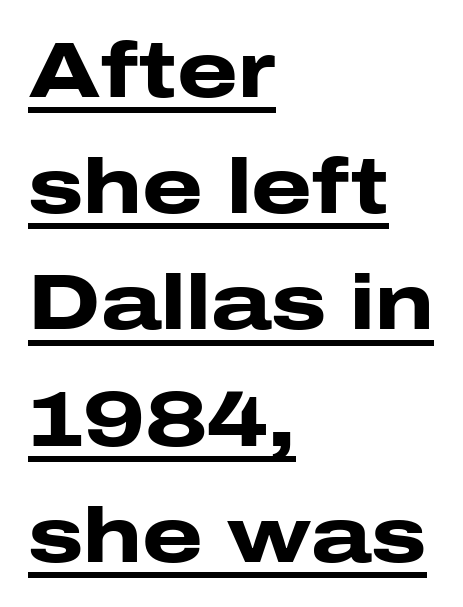
{"serif": "no", "italic": "no", "bold": "yes", "weight": "heavy", "width": "wide", "stroke_contrast": "low", "x_height": "medium", "monospaced": "no", "underline": "yes", "align": "left", "line_spacing": "normal", "line_spacing_ratio": 1.49, "letter_spacing": "normal", "letter_spacing_em": 0.0, "glyph_px": 78}
